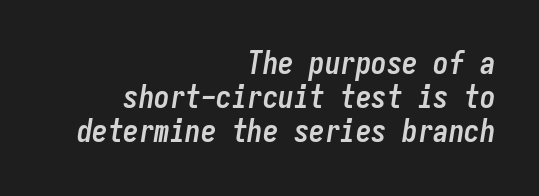
The image shows 31 px semibold, condensed type, italic (leaning right), monospaced; set right-aligned, tight line spacing (1.1x), normal letter spacing, not underlined; low stroke contrast and a medium x-height.
